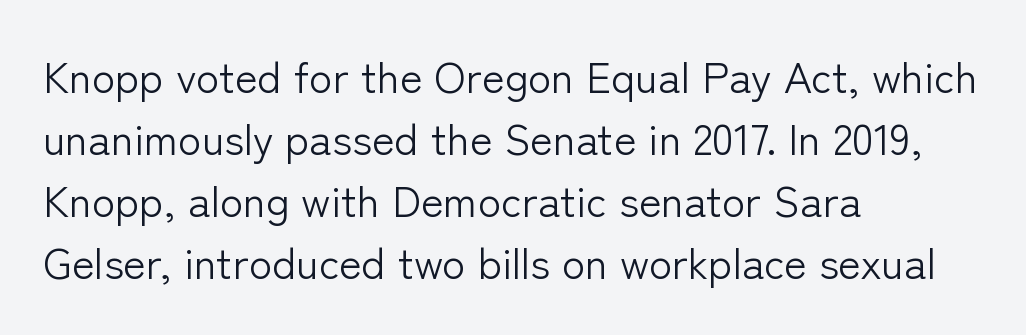
This sample uses plain, unmodified letter spacing. The typesetting does not lean heavy: it is not bold. The glyphs in this specimen are sans serif. The face used here is proportionally spaced, like ordinary book or web type. Descenders are the only things crossing below the line. Vertically, the passage feels balanced, rows spaced as you'd expect.
